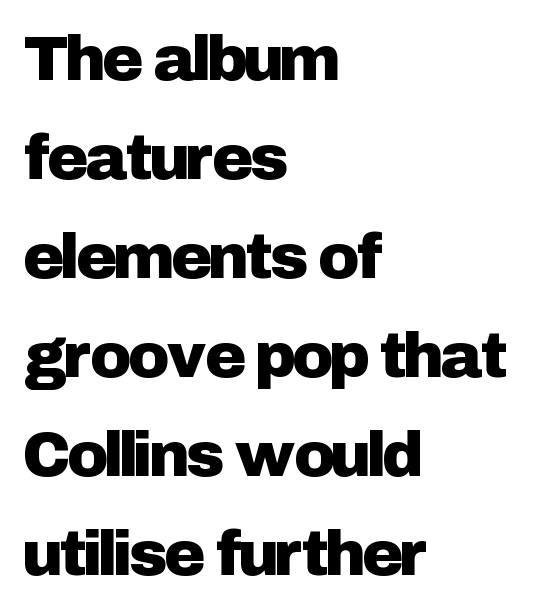
{"serif": "no", "italic": "no", "width": "normal", "stroke_contrast": "low", "x_height": "medium", "monospaced": "no", "underline": "no", "align": "left", "line_spacing": "normal", "line_spacing_ratio": 1.57, "letter_spacing": "normal", "letter_spacing_em": 0.0, "glyph_px": 63}
